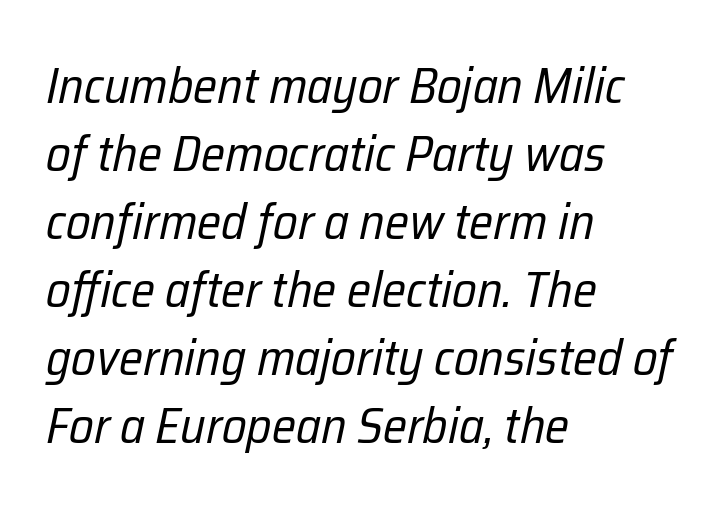
There is no visible air inserted between adjacent glyphs. The space between consecutive lines is moderate. The compositor pushed each line to the left boundary. Vertical stems look standard width or narrower in stroke. Check the space under the baseline: it is left empty.
